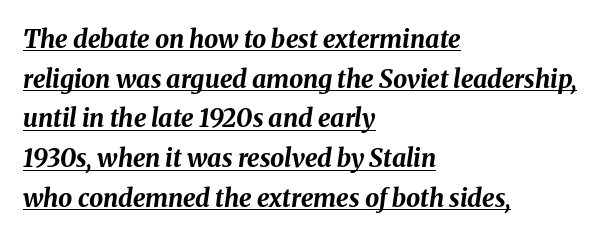
Its strokes are broad and dark, the hallmark of bold type. In terms of leading, this rendering sits right in the middle. Beneath each row of characters lies a ruled line. Teacher's note: observe the even left margin — that is flush-left alignment. Style check: oblique.
